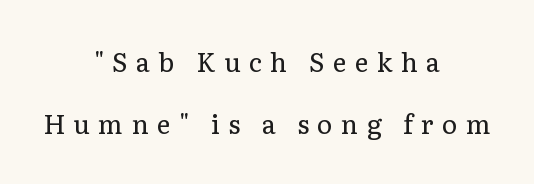
{"italic": "no", "bold": "no", "underline": "no", "align": "center", "line_spacing": "loose", "line_spacing_ratio": 2.37, "letter_spacing": "wide", "letter_spacing_em": 0.32, "glyph_px": 26}
